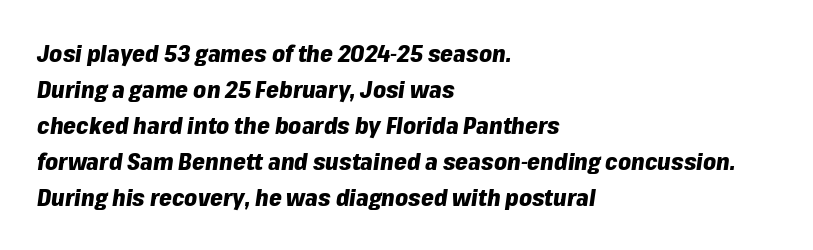
Each row of text sits above clean, open space. The passage shown has conventional tracking throughout. Looking at the ascenders, they clearly lean. Regular leading.
